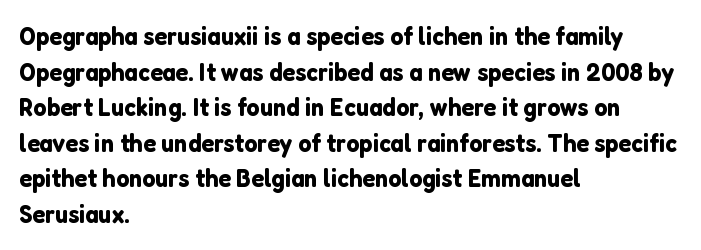
Q: Is the text italic (slanted)? A: No, it is upright.
Q: Is the text underlined? A: No.
Q: How is the paragraph aligned? A: Left-aligned.
Q: Is the spacing between letters normal or unusually wide? A: Normal.
Q: Is the spacing between lines tight, normal or loose? A: Normal.
